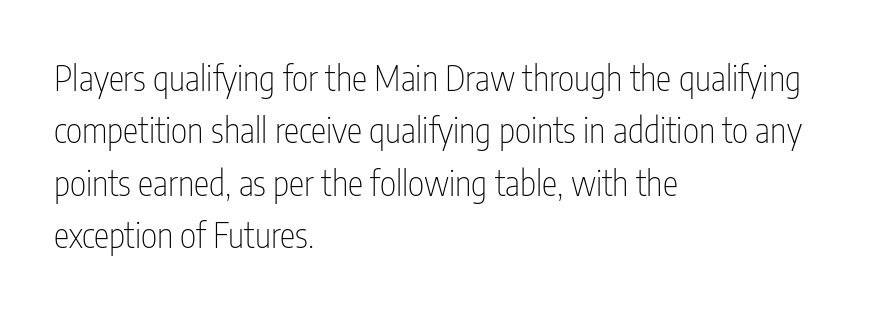
Q: Is the text bold? A: No.
Q: Is the text italic (slanted)? A: No, it is upright.
Q: Is the typeface a serif or a sans-serif typeface? A: Sans-serif.
Q: Is the text underlined? A: No.
Q: How is the paragraph aligned? A: Left-aligned.
Q: Is the spacing between letters normal or unusually wide? A: Normal.
Q: Is the spacing between lines tight, normal or loose? A: Normal.
Q: Width (condensed, normal, or wide)? A: Condensed.
Q: Stroke contrast? A: Low.
Q: x-height? A: Medium.
Q: Monospaced? A: No.
